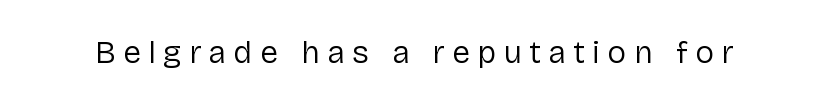
Q: Is the text bold? A: No.
Q: Is the text italic (slanted)? A: No, it is upright.
Q: Is the typeface a serif or a sans-serif typeface? A: Sans-serif.
Q: Is the text underlined? A: No.
Q: Is the spacing between letters normal or unusually wide? A: Unusually wide.
Q: Width (condensed, normal, or wide)? A: Normal.
Q: Stroke contrast? A: Low.
Q: x-height? A: Medium.
Q: Monospaced? A: No.
